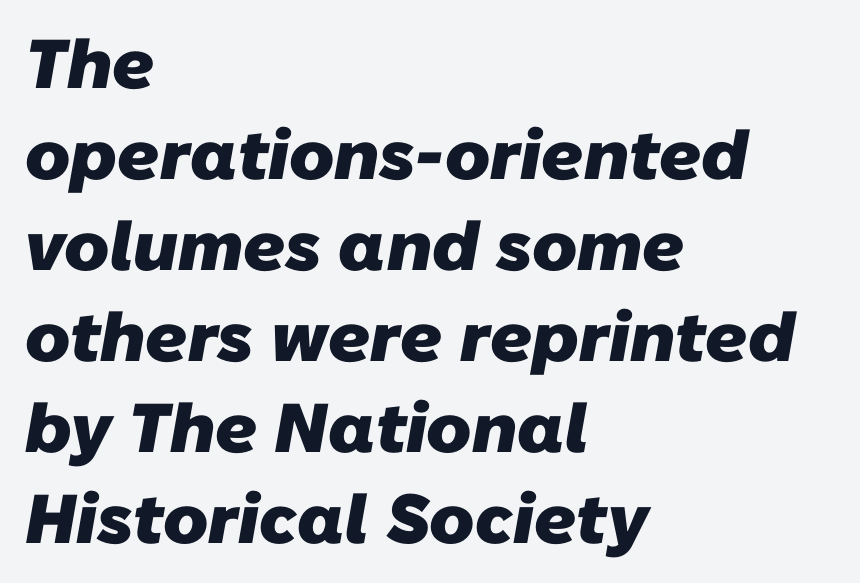
{"serif": "no", "bold": "yes", "weight": "heavy", "width": "normal", "stroke_contrast": "low", "x_height": "medium", "monospaced": "no", "underline": "no", "align": "left", "line_spacing": "normal", "line_spacing_ratio": 1.32, "letter_spacing": "normal", "letter_spacing_em": 0.0, "glyph_px": 69}
